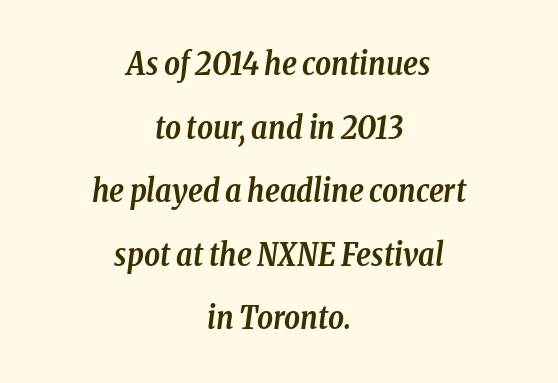
Q: Is the text bold? A: Yes.
Q: Is the text italic (slanted)? A: Yes, it leans right by about 8 degrees.
Q: Is the typeface a serif or a sans-serif typeface? A: Serif.
Q: Is the text underlined? A: No.
Q: How is the paragraph aligned? A: Centered.
Q: Is the spacing between letters normal or unusually wide? A: Normal.
Q: Is the spacing between lines tight, normal or loose? A: Loose.
Q: Width (condensed, normal, or wide)? A: Condensed.
Q: Stroke contrast? A: Low.
Q: x-height? A: Medium.
Q: Monospaced? A: No.
